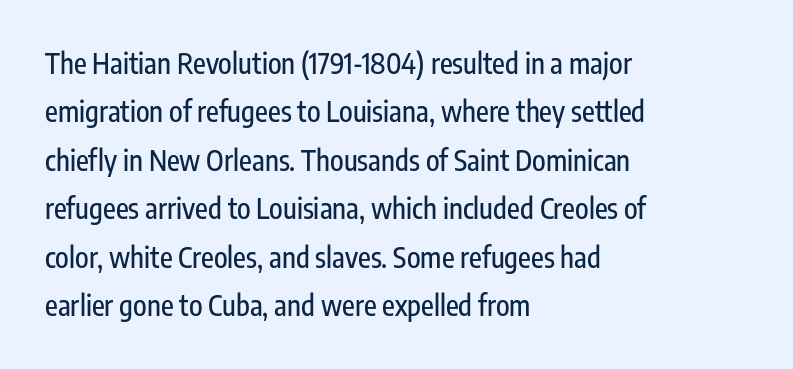
The font's upright variant was chosen for this text. The passage shown is typed in a proportional face where columns would drift. Line beginnings align vertically; line endings do not. Does the type have serifs? No, each stem ends abruptly. Descenders are the only things crossing below the line. The letters sit at their default tracking, neither squeezed nor spread.
